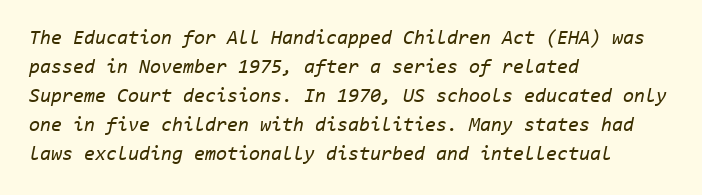
Q: Is the text bold? A: No.
Q: Is the text italic (slanted)? A: Yes, it leans right by about 11 degrees.
Q: Is the text underlined? A: No.
Q: How is the paragraph aligned? A: Left-aligned.
Q: Is the spacing between letters normal or unusually wide? A: Normal.
Q: Is the spacing between lines tight, normal or loose? A: Normal.
